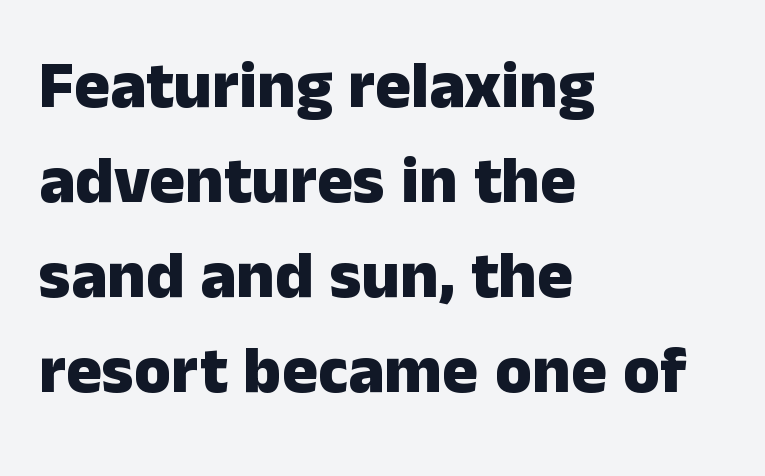
{"serif": "no", "italic": "no", "bold": "yes", "weight": "heavy", "width": "normal", "stroke_contrast": "low", "x_height": "medium", "monospaced": "no", "underline": "no", "align": "left", "line_spacing": "normal", "line_spacing_ratio": 1.42, "letter_spacing": "normal", "letter_spacing_em": 0.0, "glyph_px": 67}
